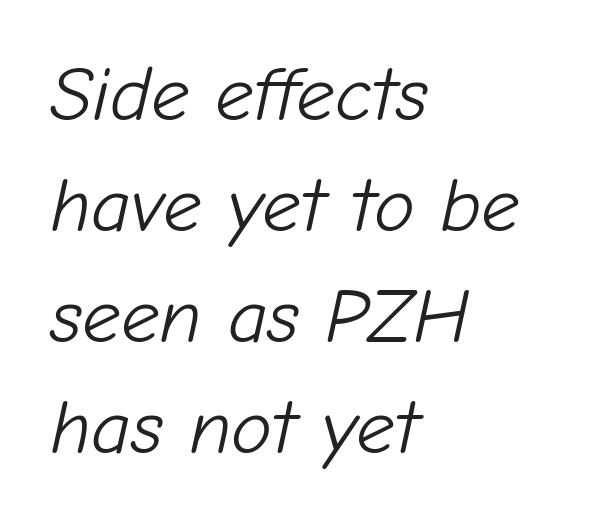
Italic: yes, the glyphs are oblique. Nobody drew a line under any word here. The letterforms sit at book weight or below. The leading is moderate, giving the passage an even texture. Here the designer chose a conventional face with non-uniform glyph widths.
